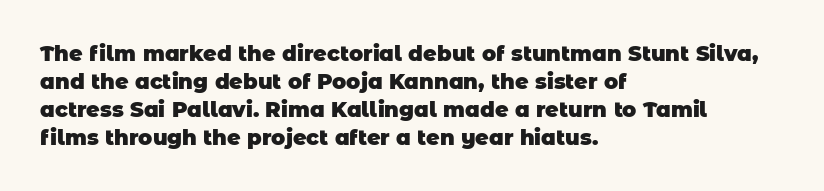
Q: Is the text bold? A: Yes.
Q: Is the text underlined? A: No.
Q: How is the paragraph aligned? A: Left-aligned.
Q: Is the spacing between letters normal or unusually wide? A: Normal.
Q: Is the spacing between lines tight, normal or loose? A: Normal.
